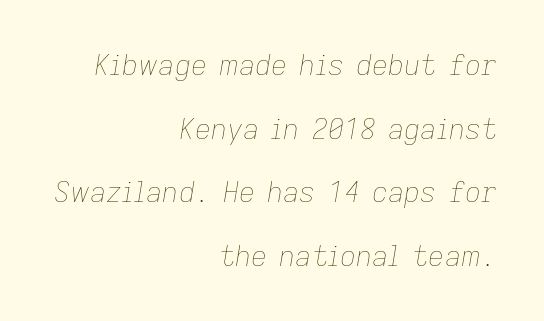
{"italic": "yes", "lean": "right", "slant_degrees": 9, "bold": "no", "weight": "thin", "width": "normal", "stroke_contrast": "low", "x_height": "medium", "monospaced": "no", "underline": "no", "align": "right", "line_spacing": "loose", "line_spacing_ratio": 2.27, "letter_spacing": "normal", "letter_spacing_em": 0.0, "glyph_px": 28}
